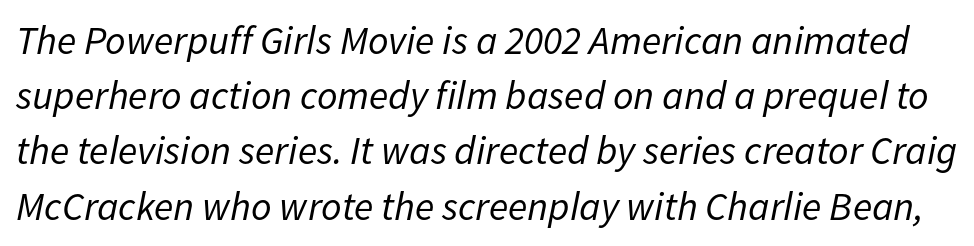
The image shows 40 px regular-weight type, italic (leaning right); set normal line spacing (1.38x), normal letter spacing, not underlined; low stroke contrast and a medium x-height.
